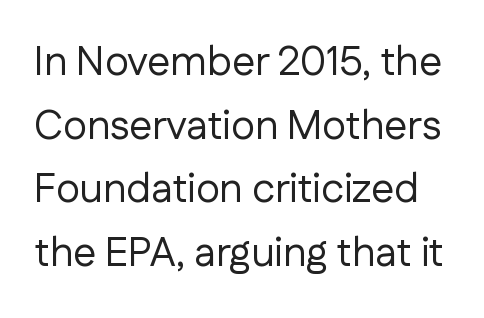
{"serif": "no", "italic": "no", "bold": "no", "weight": "regular", "width": "normal", "stroke_contrast": "low", "x_height": "medium", "monospaced": "no", "underline": "no", "line_spacing": "normal", "line_spacing_ratio": 1.55, "letter_spacing": "normal", "letter_spacing_em": 0.0, "glyph_px": 41}
